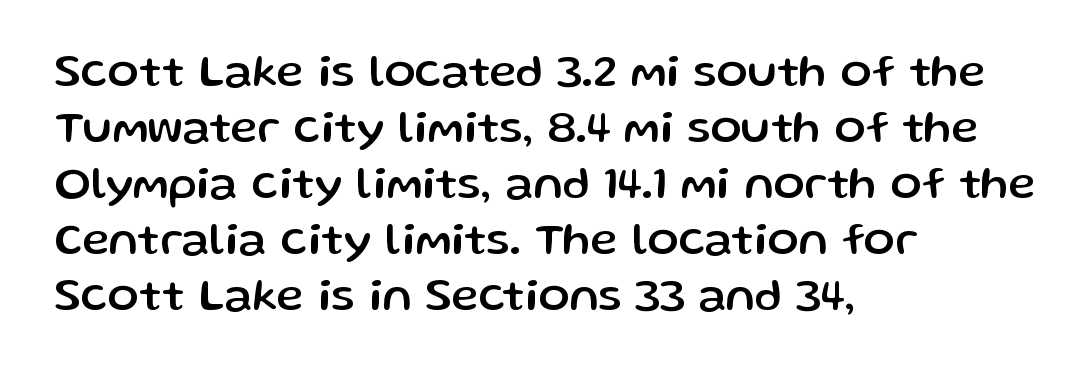
Proportional: the letters do not fall into vertical columns. The words here are not underlined. Italic? Not at all — the glyphs are vertical. The glyphs in this specimen are sans serif. Standard letterfit; no display-style spreading of the glyphs.
